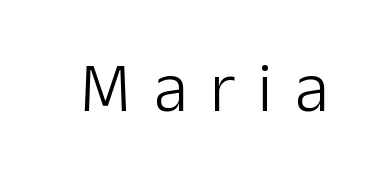
The image shows 69 px light sans-serif type, upright; set unusually wide letter spacing (+0.33 em), not underlined; low stroke contrast and a medium x-height.
